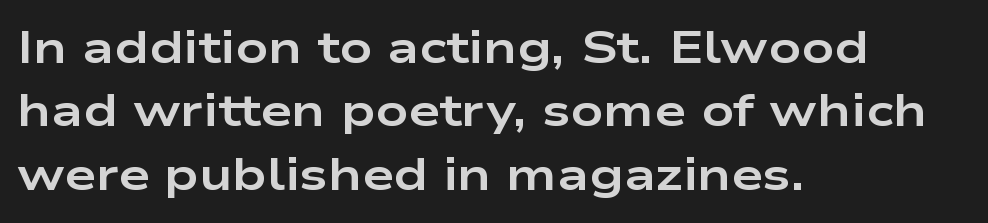
{"serif": "no", "italic": "no", "bold": "yes", "weight": "bold", "width": "wide", "stroke_contrast": "low", "x_height": "medium", "monospaced": "no", "underline": "no", "align": "left", "line_spacing": "normal", "line_spacing_ratio": 1.41, "letter_spacing": "normal", "letter_spacing_em": 0.0, "glyph_px": 45}
